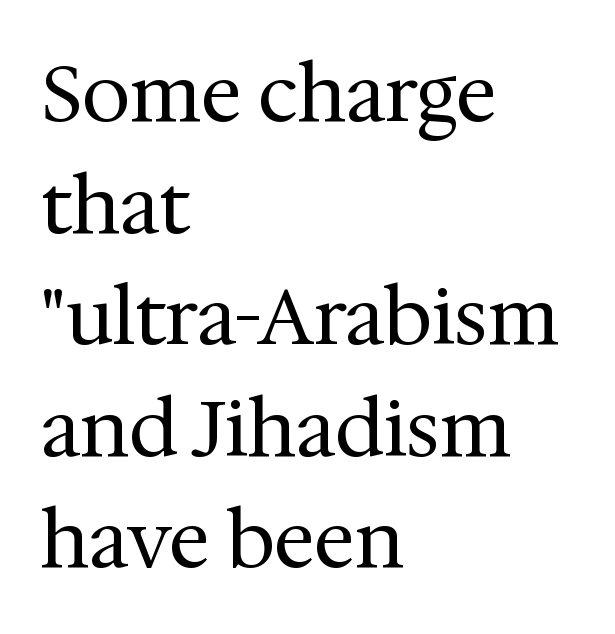
Q: Is the text bold? A: No.
Q: Is the text italic (slanted)? A: No, it is upright.
Q: Is the typeface a serif or a sans-serif typeface? A: Serif.
Q: Is the text underlined? A: No.
Q: How is the paragraph aligned? A: Left-aligned.
Q: Is the spacing between letters normal or unusually wide? A: Normal.
Q: Is the spacing between lines tight, normal or loose? A: Normal.
Q: Width (condensed, normal, or wide)? A: Normal.
Q: Stroke contrast? A: Medium.
Q: x-height? A: Medium.
Q: Monospaced? A: No.
